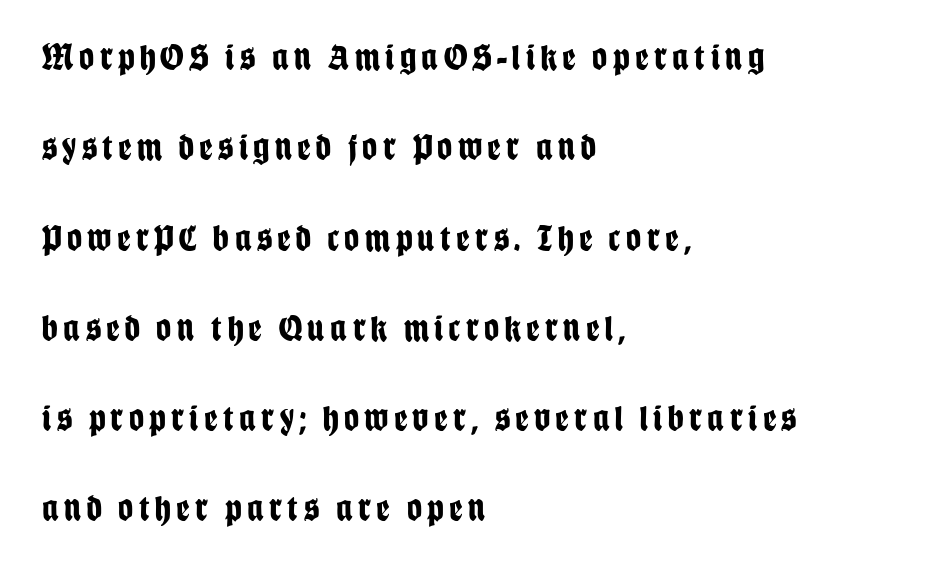
{"serif": "no", "italic": "no", "bold": "yes", "weight": "bold", "width": "condensed", "stroke_contrast": "low", "x_height": "large", "monospaced": "no", "underline": "no", "align": "left", "line_spacing": "loose", "line_spacing_ratio": 2.44, "glyph_px": 37}
